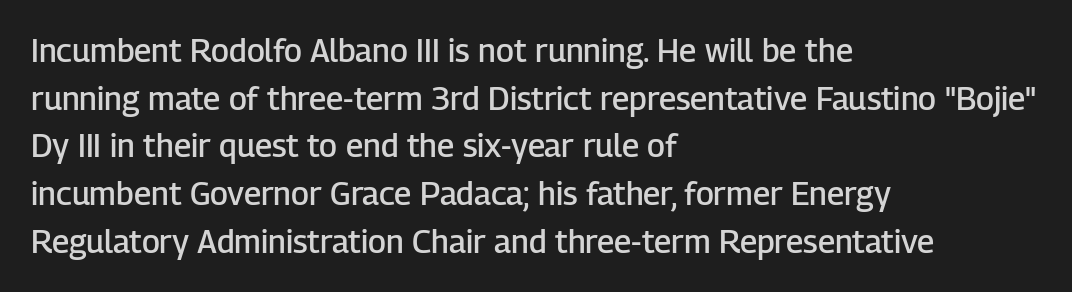
The foot of each line stays bare and open. Look at the tracking — it's just the regular setting, nothing added. A typesetter would mark this as roman, not italic. Every letter is mildly thick-stroked: semibold rather than bold.
